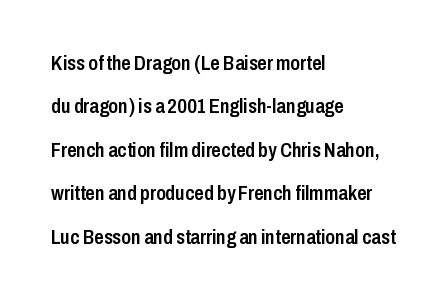
Q: Is the text bold? A: Semi-bold.
Q: Is the text italic (slanted)? A: No, it is upright.
Q: Is the text underlined? A: No.
Q: How is the paragraph aligned? A: Left-aligned.
Q: Is the spacing between letters normal or unusually wide? A: Normal.
Q: Is the spacing between lines tight, normal or loose? A: Loose.
